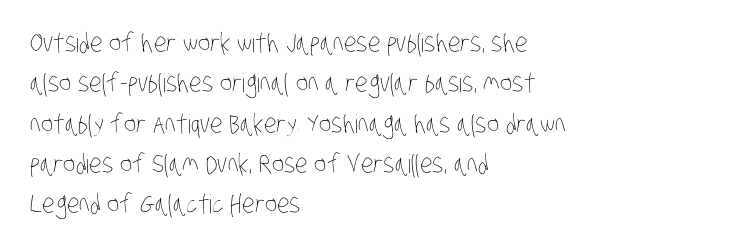
Q: Is the text bold? A: No.
Q: Is the text underlined? A: No.
Q: How is the paragraph aligned? A: Left-aligned.
Q: Is the spacing between letters normal or unusually wide? A: Normal.
Q: Is the spacing between lines tight, normal or loose? A: Normal.
